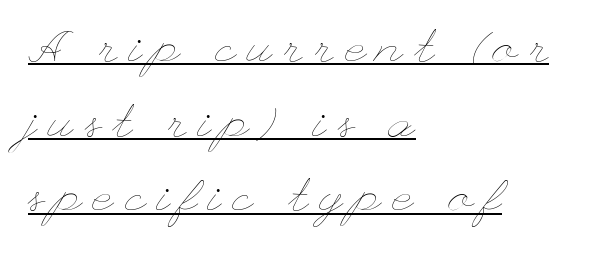
{"bold": "no", "weight": "thin", "width": "wide", "stroke_contrast": "low", "x_height": "small", "underline": "yes", "align": "left", "line_spacing": "normal", "line_spacing_ratio": 1.66, "letter_spacing": "wide", "letter_spacing_em": 0.26, "glyph_px": 45}
